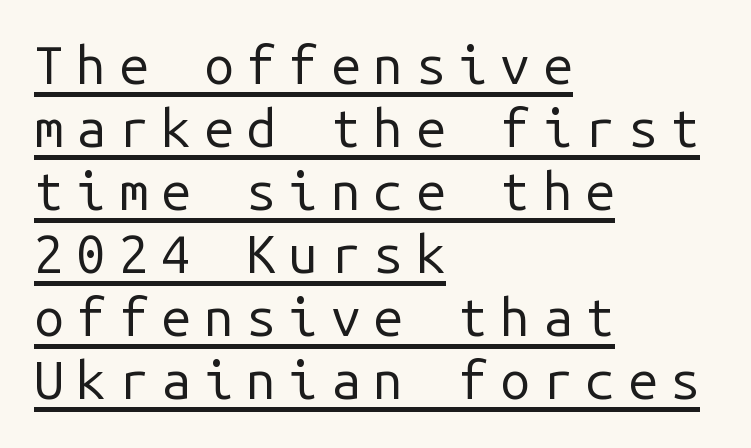
Q: Is the text bold? A: No.
Q: Is the text italic (slanted)? A: No, it is upright.
Q: Is the typeface a serif or a sans-serif typeface? A: Sans-serif.
Q: Is the text underlined? A: Yes.
Q: How is the paragraph aligned? A: Left-aligned.
Q: Is the spacing between letters normal or unusually wide? A: Unusually wide.
Q: Width (condensed, normal, or wide)? A: Normal.
Q: Stroke contrast? A: Low.
Q: x-height? A: Medium.
Q: Monospaced? A: Yes.
